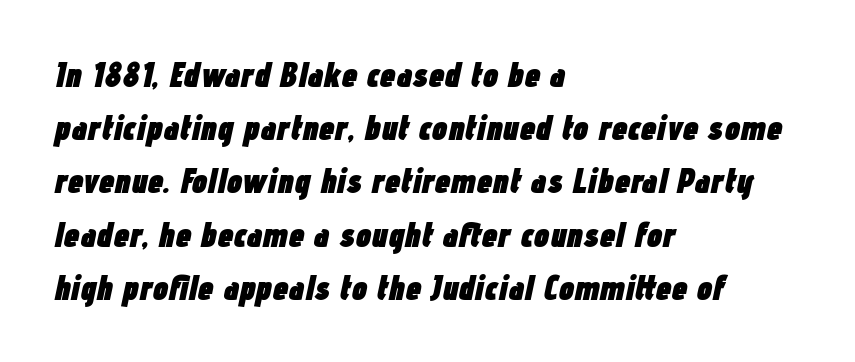
Character widths vary here, with narrow letters taking less room than wide ones. Strokes here are thick enough to call this a true bold. Evenly set lines give the paragraph a standard silhouette. The area under the type is left untouched. If you drew a line through each stem, it would be angled. Every row of glyphs begins at an identical x-position on the left.
